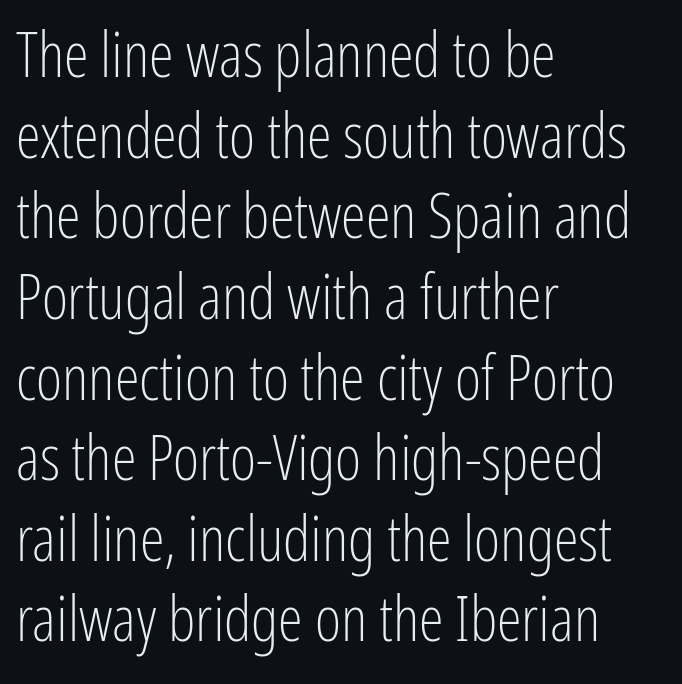
Q: Is the text bold? A: No.
Q: Is the text italic (slanted)? A: No, it is upright.
Q: Is the typeface a serif or a sans-serif typeface? A: Sans-serif.
Q: Is the text underlined? A: No.
Q: How is the paragraph aligned? A: Left-aligned.
Q: Is the spacing between letters normal or unusually wide? A: Normal.
Q: Is the spacing between lines tight, normal or loose? A: Normal.
Q: Width (condensed, normal, or wide)? A: Condensed.
Q: Stroke contrast? A: Low.
Q: x-height? A: Medium.
Q: Monospaced? A: No.
